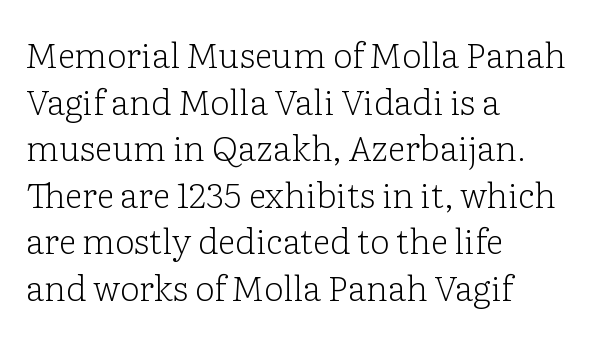
The image shows 35 px light serif type, upright; set left-aligned, normal line spacing (1.33x), normal letter spacing, not underlined; low stroke contrast and a medium x-height.
